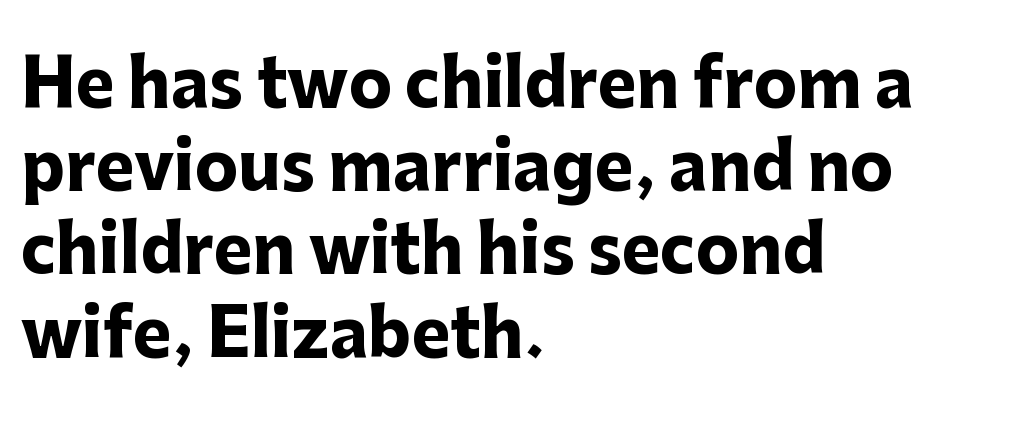
{"serif": "no", "italic": "no", "bold": "yes", "weight": "heavy", "width": "normal", "stroke_contrast": "low", "x_height": "medium", "monospaced": "no", "underline": "no", "align": "left", "line_spacing": "normal", "line_spacing_ratio": 1.28, "letter_spacing": "normal", "letter_spacing_em": 0.0, "glyph_px": 65}
